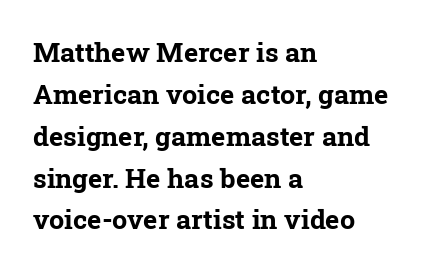
Every row of glyphs begins at an identical x-position on the left. Just letters on the line, the space beneath them empty. This block has exactly the height ordinary leading produces. The rendering uses a bold face; every stroke is thick and dark.
